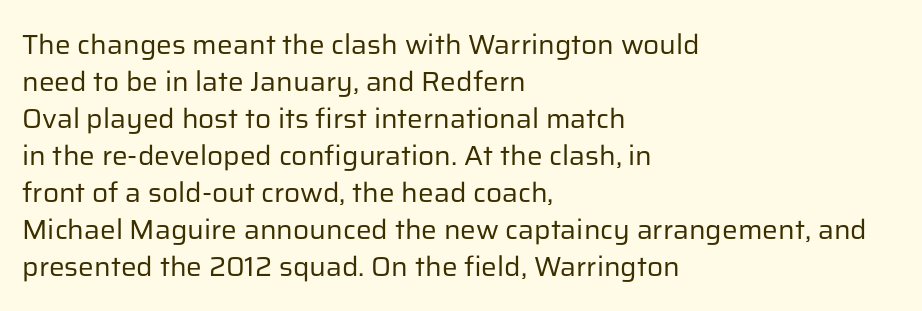
The image shows 28 px regular-weight sans-serif type, upright; set left-aligned, normal line spacing (1.32x), normal letter spacing, not underlined; low stroke contrast and a medium x-height.
